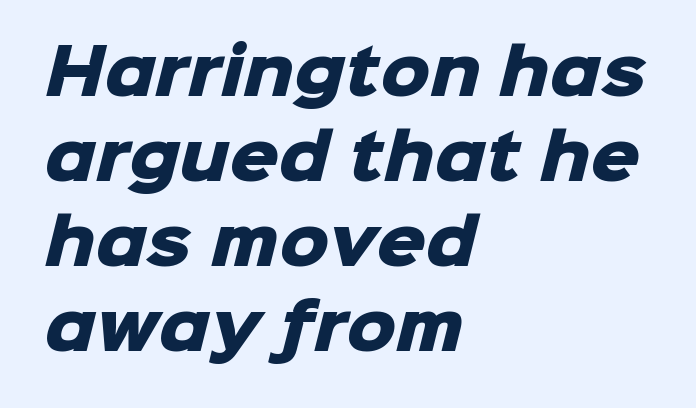
{"serif": "no", "bold": "yes", "weight": "heavy", "width": "normal", "stroke_contrast": "low", "x_height": "medium", "monospaced": "no", "underline": "no", "align": "left", "line_spacing": "normal", "line_spacing_ratio": 1.37, "letter_spacing": "normal", "letter_spacing_em": 0.0, "glyph_px": 62}
